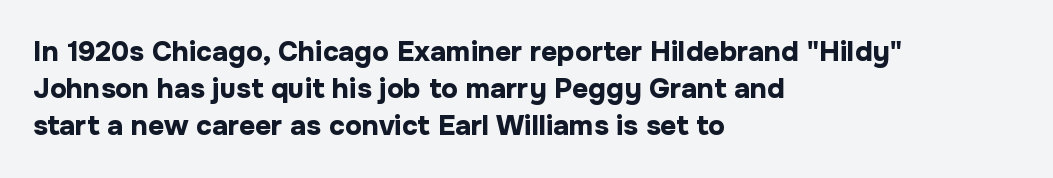
Q: Is the text bold? A: Yes.
Q: Is the text italic (slanted)? A: No, it is upright.
Q: Is the typeface a serif or a sans-serif typeface? A: Sans-serif.
Q: Is the text underlined? A: No.
Q: How is the paragraph aligned? A: Left-aligned.
Q: Is the spacing between letters normal or unusually wide? A: Normal.
Q: Is the spacing between lines tight, normal or loose? A: Normal.
Q: Width (condensed, normal, or wide)? A: Normal.
Q: Stroke contrast? A: Low.
Q: x-height? A: Medium.
Q: Monospaced? A: No.
